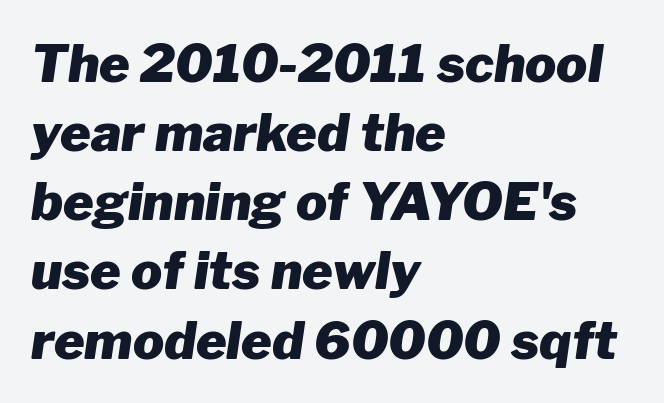
Glyph-to-glyph distance matches everyday printed text. Spacing verdict: proportional, widths tailored to each character. Style check: oblique. Does the leading feel generous? No, just average. Every row of glyphs begins at an identical x-position on the left. Does the weight exceed regular? Yes, all the way to bold.
